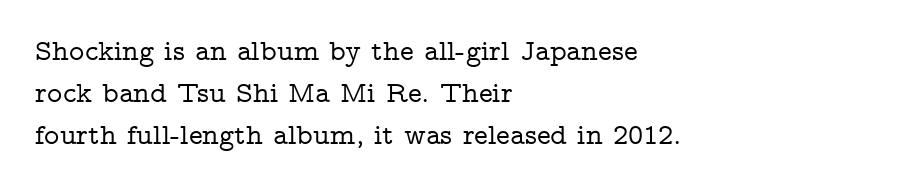
Plain, unruled lines of type. In CSS terms this would be text-align: left. Varying glyph widths throughout — classic text-font behaviour. The specimen reads as upright at a glance.
